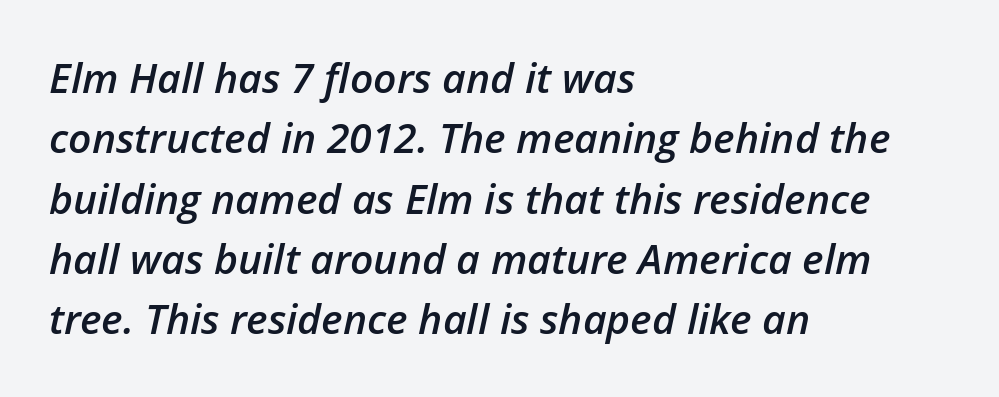
{"italic": "yes", "lean": "right", "slant_degrees": 12, "bold": "semi", "weight": "semibold", "width": "normal", "stroke_contrast": "low", "x_height": "medium", "monospaced": "no", "underline": "no", "align": "left", "line_spacing": "normal", "line_spacing_ratio": 1.47, "letter_spacing": "normal", "letter_spacing_em": 0.0, "glyph_px": 41}
